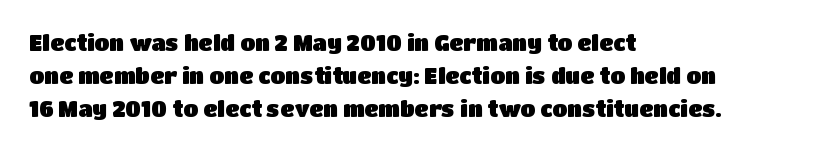
These lines keep a tight, regular rhythm from letter to letter. Vertical spacing — default. No word sits above an underline. The setting favours the left margin, as ordinary paragraphs usually do. The font's upright variant was chosen for this text.
